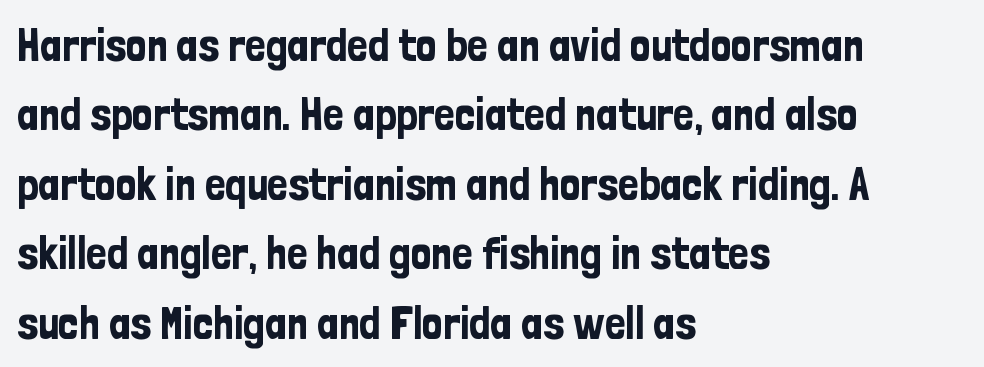
Q: Is the text italic (slanted)? A: No, it is upright.
Q: Is the typeface a serif or a sans-serif typeface? A: Sans-serif.
Q: Is the text underlined? A: No.
Q: How is the paragraph aligned? A: Left-aligned.
Q: Is the spacing between letters normal or unusually wide? A: Normal.
Q: Is the spacing between lines tight, normal or loose? A: Normal.
Q: Width (condensed, normal, or wide)? A: Condensed.
Q: Stroke contrast? A: Low.
Q: x-height? A: Medium.
Q: Monospaced? A: No.
